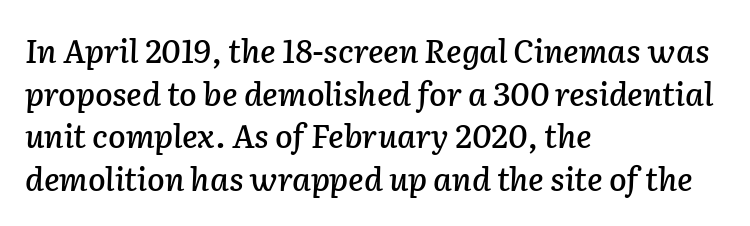
Do the characters align in a grid? No, the font is proportional. Descender tails drop into unmarked territory. There's an unmistakable incline to the writing here. Each new line begins a customary step beneath the previous one.
